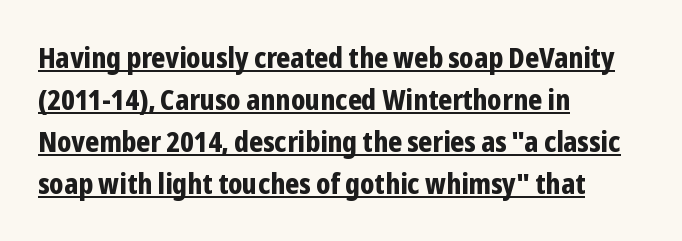
Q: Is the text bold? A: Yes.
Q: Is the text italic (slanted)? A: No, it is upright.
Q: Is the typeface a serif or a sans-serif typeface? A: Sans-serif.
Q: Is the text underlined? A: Yes.
Q: How is the paragraph aligned? A: Left-aligned.
Q: Is the spacing between letters normal or unusually wide? A: Normal.
Q: Is the spacing between lines tight, normal or loose? A: Normal.
Q: Width (condensed, normal, or wide)? A: Condensed.
Q: Stroke contrast? A: Low.
Q: x-height? A: Medium.
Q: Monospaced? A: No.
